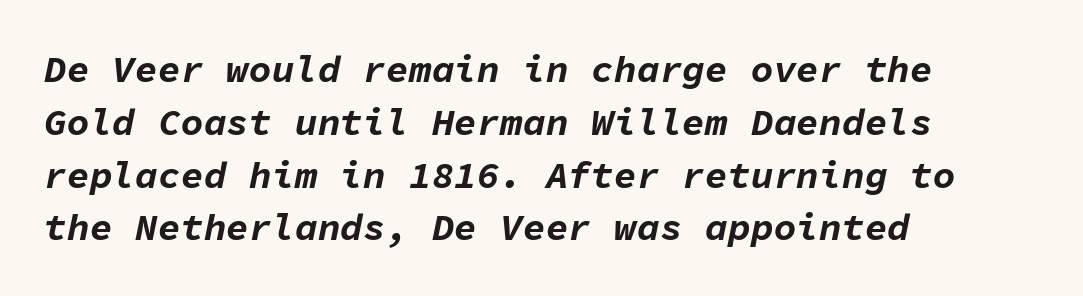
The image shows 38 px bold type, italic (leaning right), monospaced; set left-aligned, normal line spacing (1.39x), normal letter spacing, not underlined; low stroke contrast and a medium x-height.
